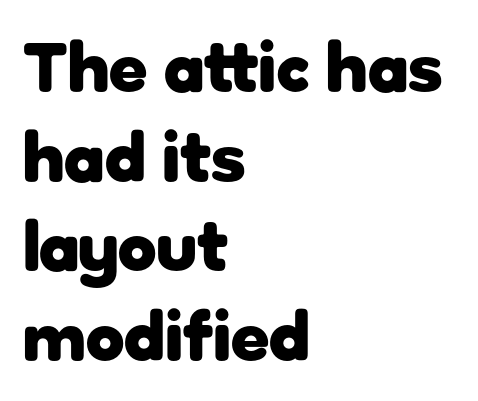
{"serif": "no", "italic": "no", "bold": "yes", "weight": "heavy", "width": "normal", "stroke_contrast": "low", "x_height": "medium", "monospaced": "no", "underline": "no", "align": "left", "line_spacing": "normal", "line_spacing_ratio": 1.28, "letter_spacing": "normal", "letter_spacing_em": 0.0, "glyph_px": 70}
